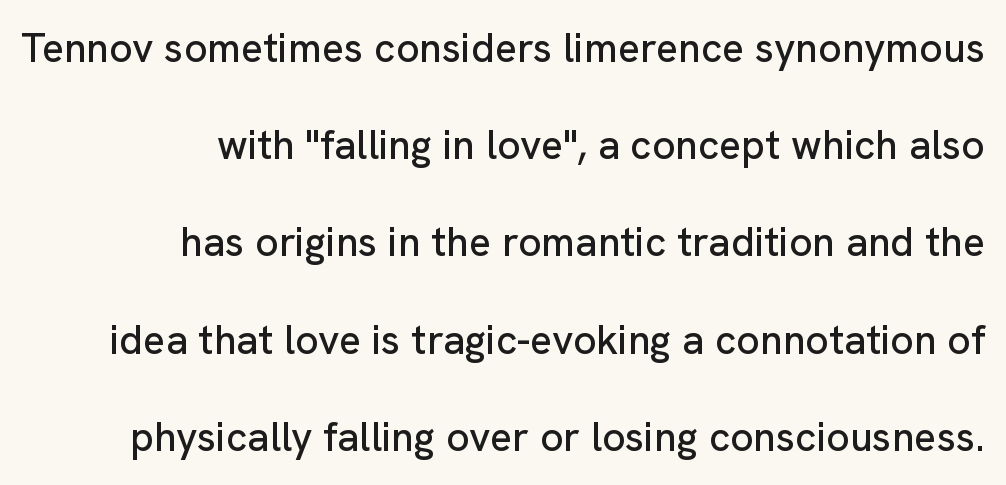
The image shows 41 px sans-serif type, upright; set right-aligned, loose line spacing (2.37x), normal letter spacing, not underlined; low stroke contrast and a medium x-height.
